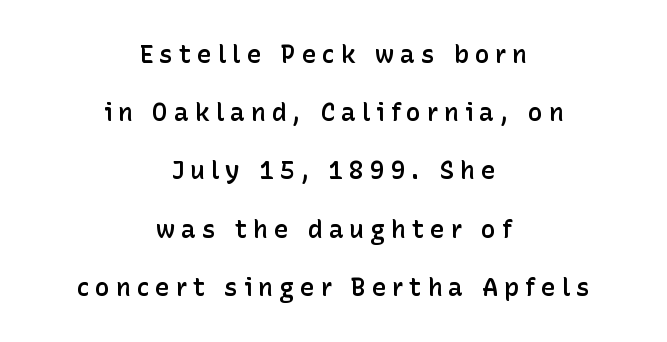
The image shows 25 px text type, upright; set centered, loose line spacing (2.33x), unusually wide letter spacing (+0.23 em), not underlined.
